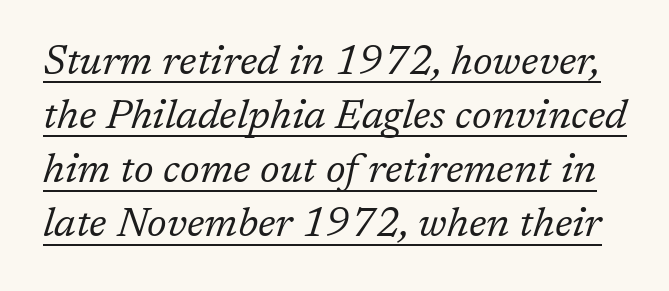
The image shows 41 px regular-weight serif type, italic (leaning right); set normal line spacing (1.32x), normal letter spacing, underlined; low stroke contrast and a medium x-height.
